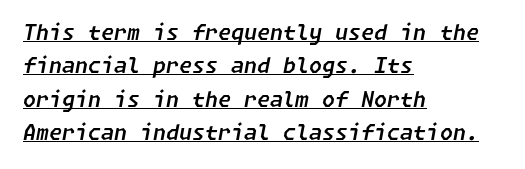
Check the space under the baseline: a stroke is drawn there. Notice how descenders clear the ascenders below comfortably — that's standard leading. How are the letters spaced? Ordinarily, with no added tracking. The setting favours the left margin, as ordinary paragraphs usually do. The lettering tilts uniformly, giving the passage an italic look.
